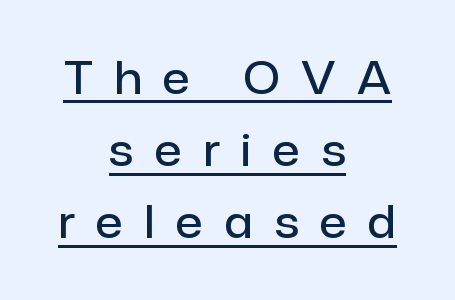
{"serif": "no", "italic": "no", "bold": "semi", "weight": "semibold", "width": "normal", "stroke_contrast": "low", "x_height": "medium", "monospaced": "no", "underline": "yes", "align": "center", "line_spacing": "normal", "line_spacing_ratio": 1.64, "letter_spacing": "wide", "letter_spacing_em": 0.49, "glyph_px": 44}
